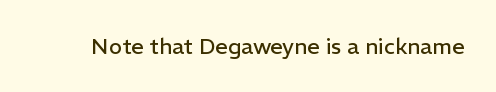
{"italic": "no", "bold": "no", "underline": "no", "letter_spacing": "normal", "letter_spacing_em": 0.0, "glyph_px": 22}
